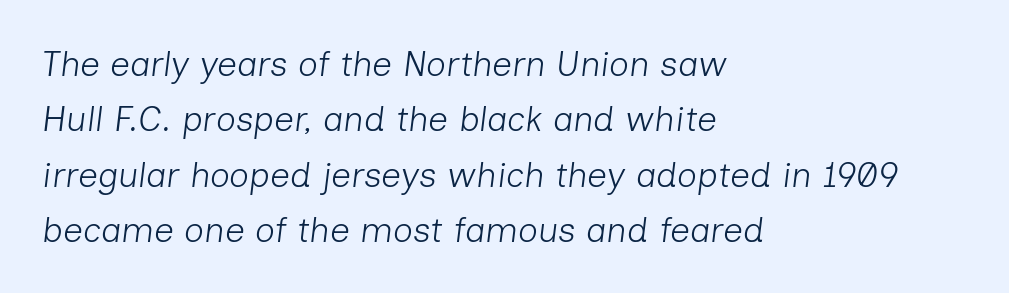
The image shows 35 px light type, italic (leaning right); set left-aligned, normal line spacing (1.58x), normal letter spacing, not underlined; low stroke contrast and a medium x-height.
